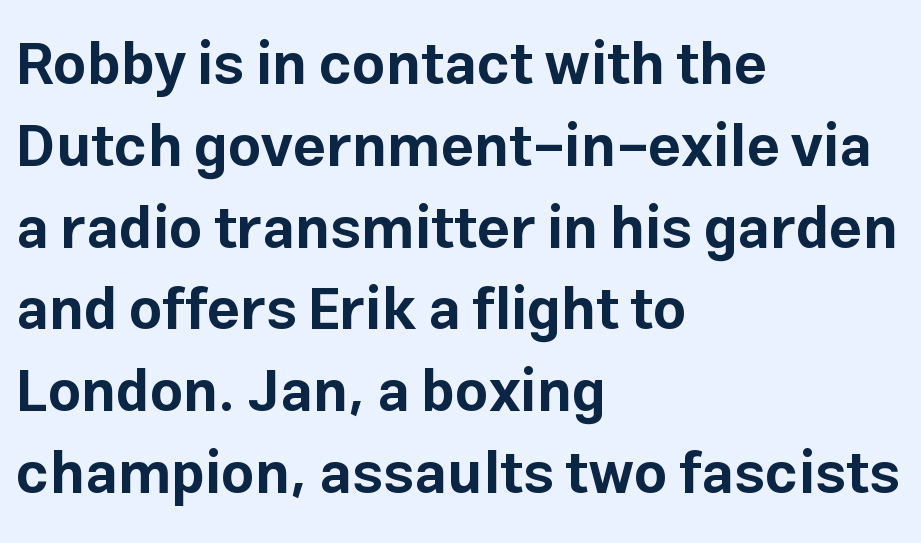
Q: Is the text bold? A: Yes.
Q: Is the text italic (slanted)? A: No, it is upright.
Q: Is the typeface a serif or a sans-serif typeface? A: Sans-serif.
Q: Is the text underlined? A: No.
Q: How is the paragraph aligned? A: Left-aligned.
Q: Is the spacing between letters normal or unusually wide? A: Normal.
Q: Is the spacing between lines tight, normal or loose? A: Normal.
Q: Width (condensed, normal, or wide)? A: Normal.
Q: Stroke contrast? A: Low.
Q: x-height? A: Medium.
Q: Monospaced? A: No.
